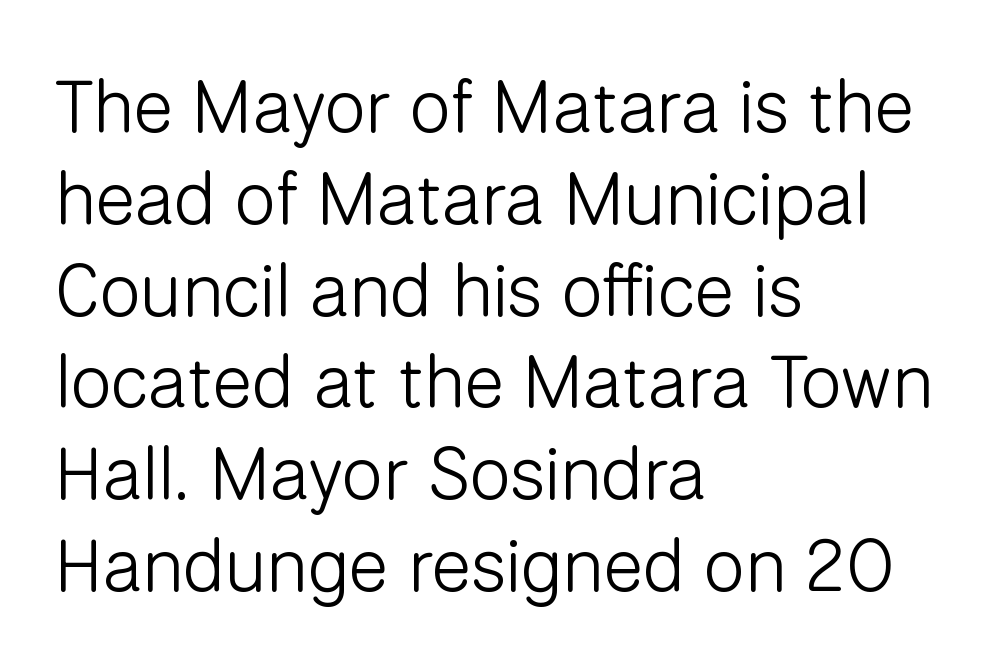
{"serif": "no", "italic": "no", "bold": "no", "weight": "light", "width": "normal", "stroke_contrast": "low", "x_height": "medium", "monospaced": "no", "underline": "no", "align": "left", "line_spacing_ratio": 1.24, "letter_spacing": "normal", "letter_spacing_em": 0.0, "glyph_px": 74}
